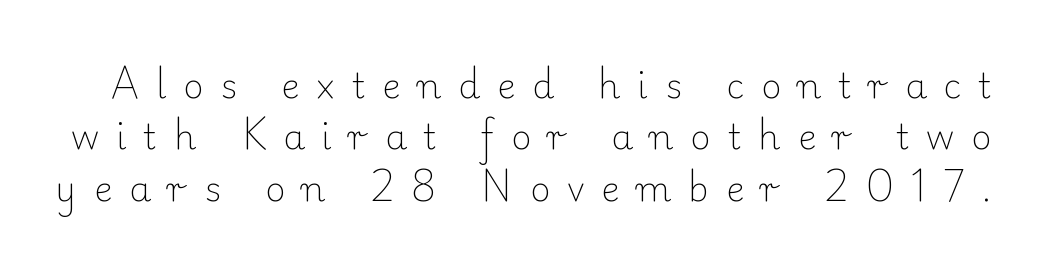
Q: Is the text bold? A: No.
Q: Is the text italic (slanted)? A: No, it is upright.
Q: Is the typeface a serif or a sans-serif typeface? A: Serif.
Q: Is the text underlined? A: No.
Q: Is the spacing between letters normal or unusually wide? A: Unusually wide.
Q: Is the spacing between lines tight, normal or loose? A: Normal.
Q: Width (condensed, normal, or wide)? A: Normal.
Q: Stroke contrast? A: Low.
Q: x-height? A: Small.
Q: Monospaced? A: No.
